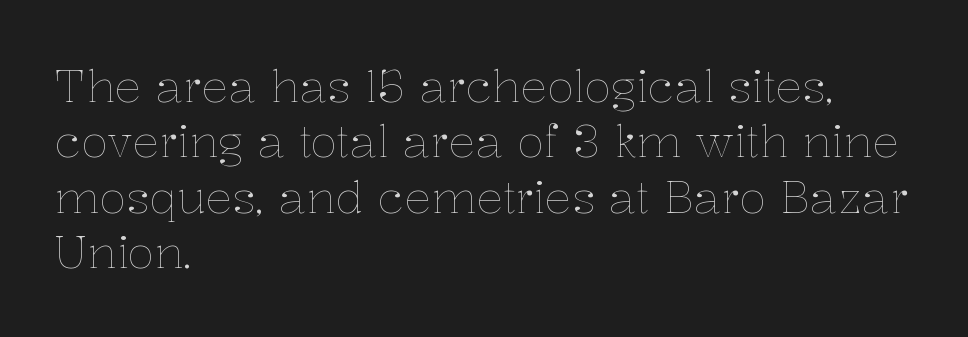
Q: Is the text bold? A: No.
Q: Is the text italic (slanted)? A: No, it is upright.
Q: Is the text underlined? A: No.
Q: How is the paragraph aligned? A: Left-aligned.
Q: Is the spacing between letters normal or unusually wide? A: Normal.
Q: Width (condensed, normal, or wide)? A: Normal.
Q: Stroke contrast? A: Low.
Q: x-height? A: Medium.
Q: Monospaced? A: No.
